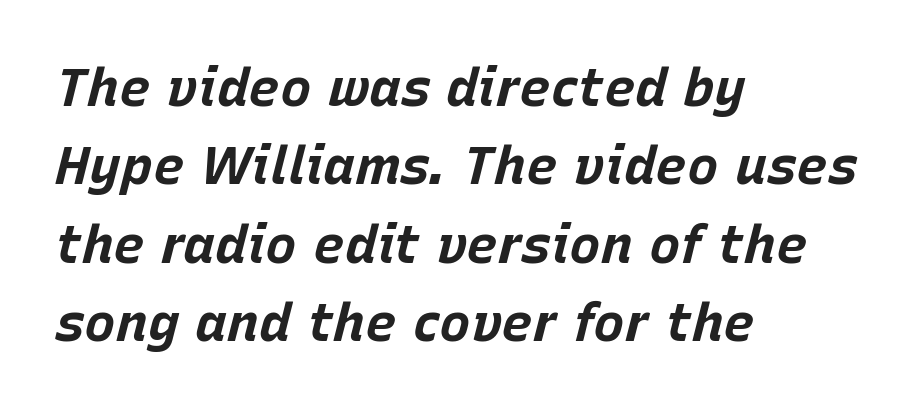
{"italic": "yes", "lean": "right", "slant_degrees": 15, "bold": "yes", "weight": "bold", "width": "normal", "stroke_contrast": "low", "x_height": "large", "monospaced": "no", "underline": "no", "align": "left", "line_spacing": "normal", "line_spacing_ratio": 1.48, "letter_spacing": "normal", "letter_spacing_em": 0.0, "glyph_px": 53}
